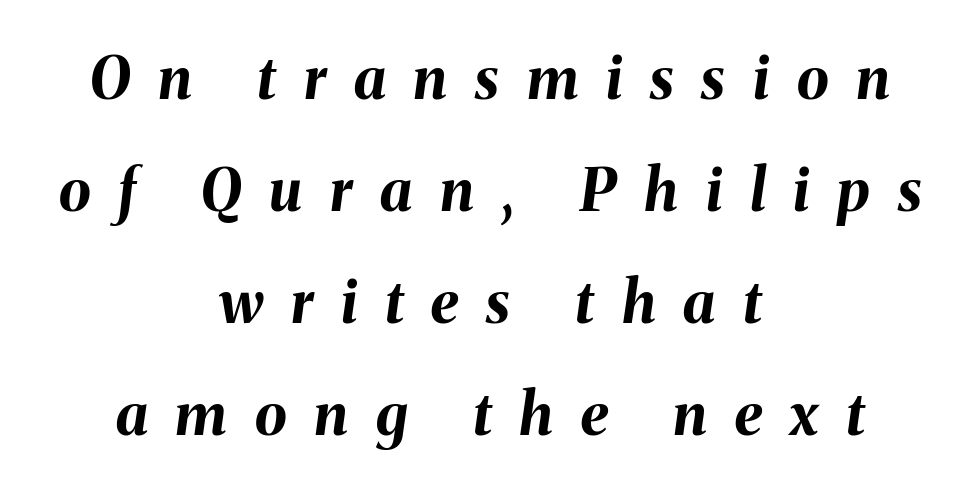
Each line is balanced around a shared central axis. You could only call the tracking loose — the letters float apart. Any mark beneath the type? The region is blank. Does the lettering tilt? It does — this is italic. One glance says open: line gaps are wider than usual. Compared with an ordinary text face, these strokes are far heavier — a full bold.
